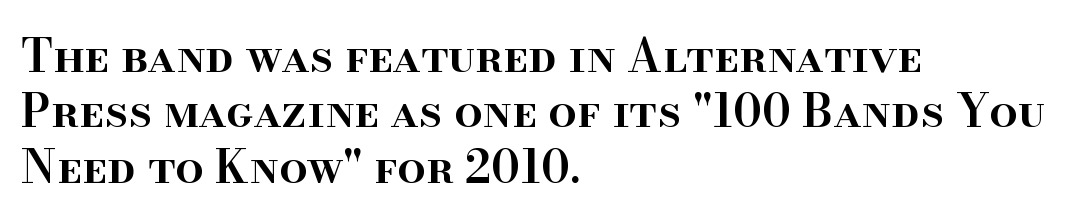
Q: Is the text bold? A: Semi-bold.
Q: Is the text italic (slanted)? A: No, it is upright.
Q: Is the typeface a serif or a sans-serif typeface? A: Serif.
Q: Is the text underlined? A: No.
Q: How is the paragraph aligned? A: Left-aligned.
Q: Is the spacing between letters normal or unusually wide? A: Normal.
Q: Width (condensed, normal, or wide)? A: Normal.
Q: Stroke contrast? A: High.
Q: x-height? A: Small.
Q: Monospaced? A: No.
